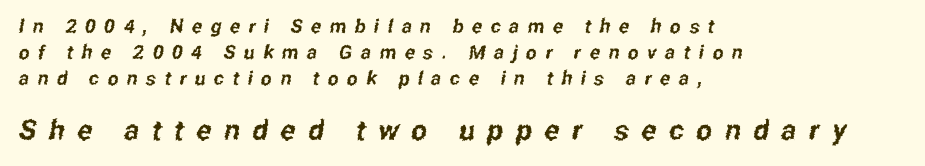
The image shows 28 px condensed sans-serif type; set left-aligned, normal line spacing (1.38x), unusually wide letter spacing (+0.45 em), not underlined; the second (bottom) block is 1.47x larger; low stroke contrast and a medium x-height.
